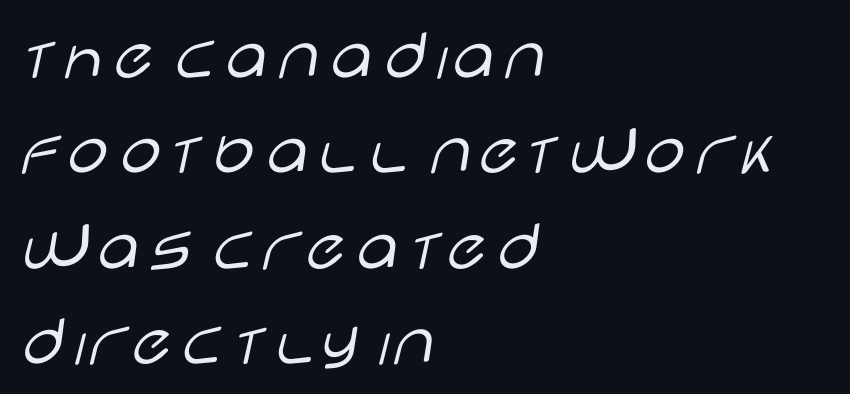
{"serif": "no", "bold": "no", "weight": "light", "width": "wide", "stroke_contrast": "low", "x_height": "large", "monospaced": "no", "underline": "no", "align": "left", "line_spacing": "normal", "line_spacing_ratio": 1.29, "letter_spacing": "normal", "letter_spacing_em": 0.0, "glyph_px": 74}
